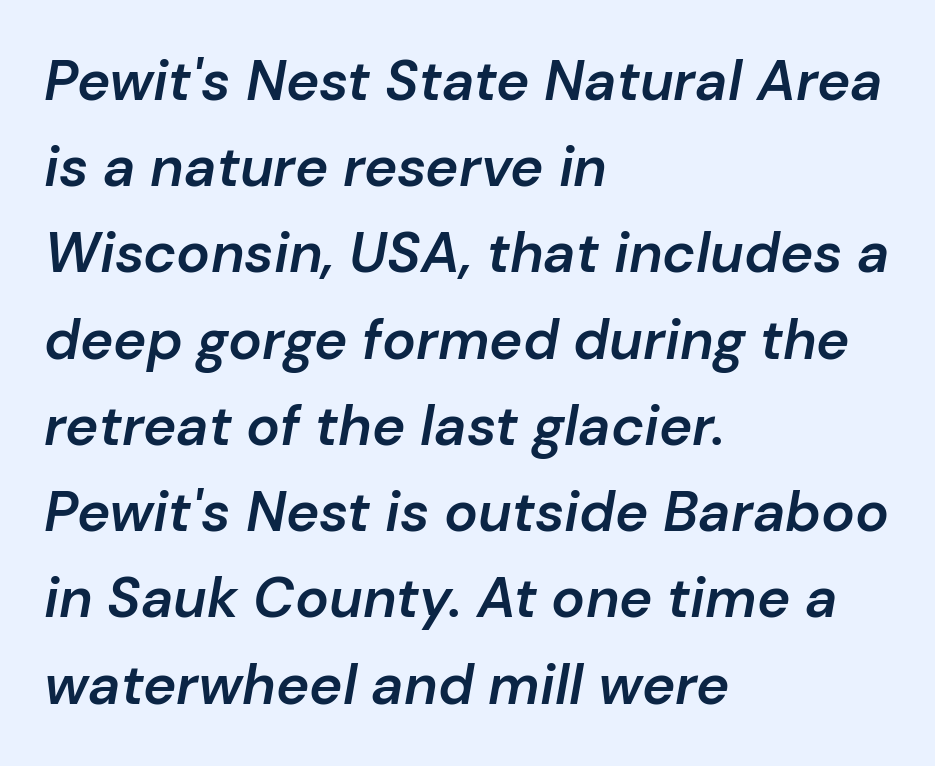
Q: Is the text bold? A: Semi-bold.
Q: Is the text italic (slanted)? A: Yes, it leans right by about 10 degrees.
Q: Is the text underlined? A: No.
Q: How is the paragraph aligned? A: Left-aligned.
Q: Is the spacing between letters normal or unusually wide? A: Normal.
Q: Is the spacing between lines tight, normal or loose? A: Normal.
Q: Width (condensed, normal, or wide)? A: Normal.
Q: Stroke contrast? A: Low.
Q: x-height? A: Medium.
Q: Monospaced? A: No.
